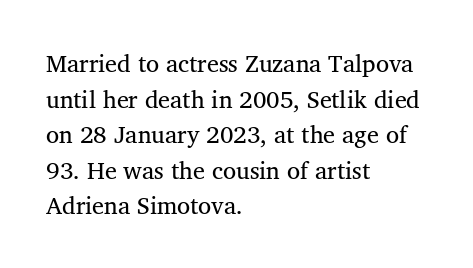
{"bold": "no", "underline": "no", "align": "left", "line_spacing": "normal", "line_spacing_ratio": 1.48, "letter_spacing": "normal", "letter_spacing_em": 0.0, "glyph_px": 24}
